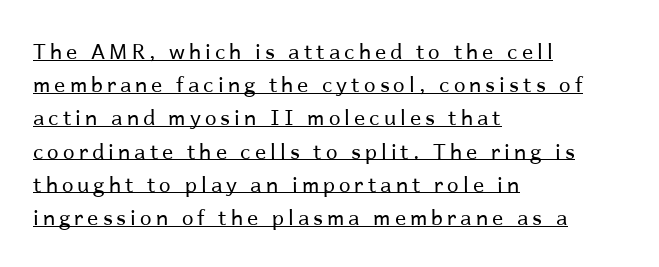
The image shows 21 px text type, upright; set left-aligned, normal line spacing (1.58x), underlined.
